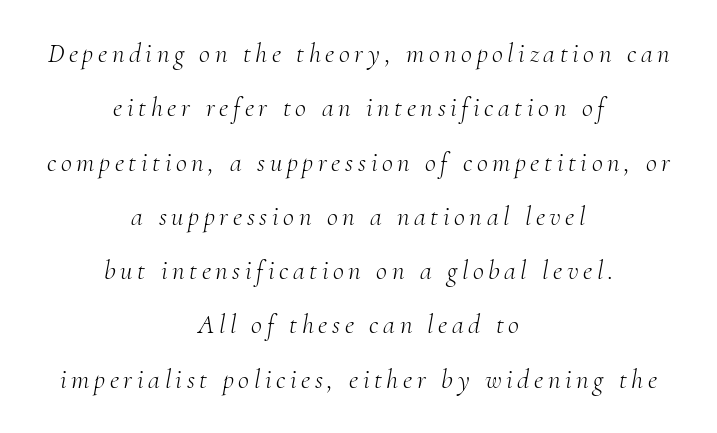
{"italic": "yes", "lean": "right", "slant_degrees": 10, "bold": "no", "underline": "no", "align": "center", "line_spacing": "loose", "line_spacing_ratio": 2.01, "glyph_px": 27}
